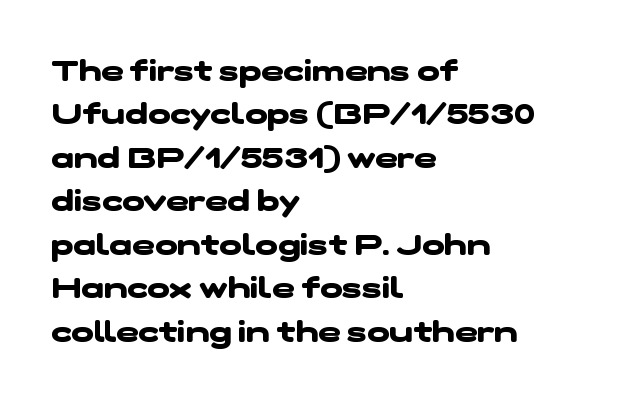
The image shows 30 px heavy, wide sans-serif type; set left-aligned, normal line spacing (1.45x), normal letter spacing, not underlined; low stroke contrast and a medium x-height.
